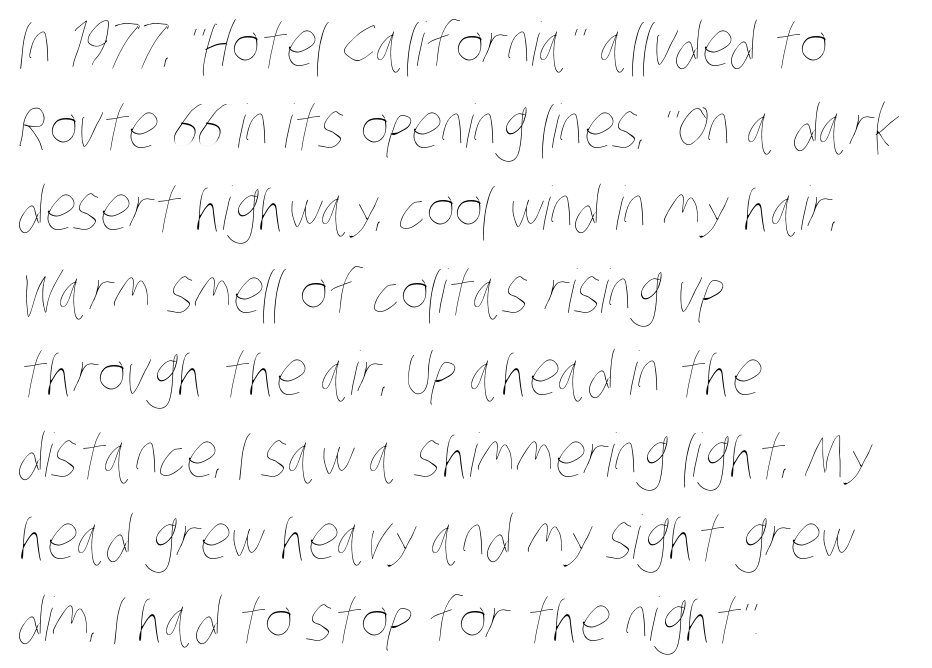
{"bold": "no", "weight": "thin", "width": "condensed", "stroke_contrast": "low", "x_height": "large", "monospaced": "no", "underline": "no", "align": "left", "line_spacing": "normal", "line_spacing_ratio": 1.37, "letter_spacing": "normal", "letter_spacing_em": 0.0, "glyph_px": 60}
